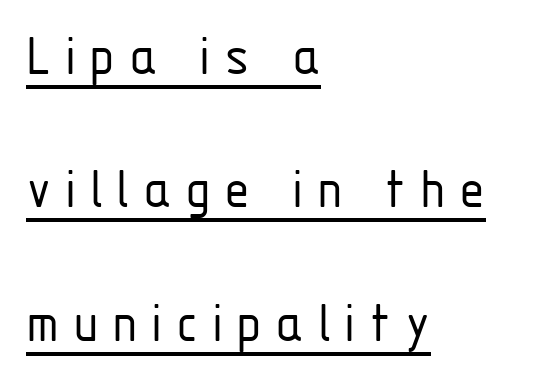
Q: Is the text bold? A: No.
Q: Is the text italic (slanted)? A: No, it is upright.
Q: Is the typeface a serif or a sans-serif typeface? A: Sans-serif.
Q: Is the text underlined? A: Yes.
Q: How is the paragraph aligned? A: Left-aligned.
Q: Is the spacing between letters normal or unusually wide? A: Unusually wide.
Q: Is the spacing between lines tight, normal or loose? A: Loose.
Q: Width (condensed, normal, or wide)? A: Condensed.
Q: Stroke contrast? A: Low.
Q: x-height? A: Medium.
Q: Monospaced? A: No.
